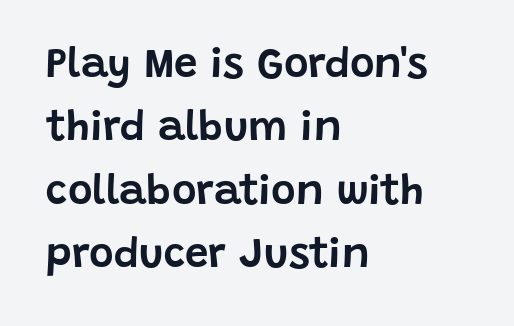
Honestly, the row spacing looks completely unremarkable. The gaps between neighbouring characters are ordinary and unremarkable. A typesetter would mark this as roman, not italic. The passage is arranged the way most books set body copy — flush left. This rendering features lettering with no underline. The type family on display is of the sans-serif kind.
